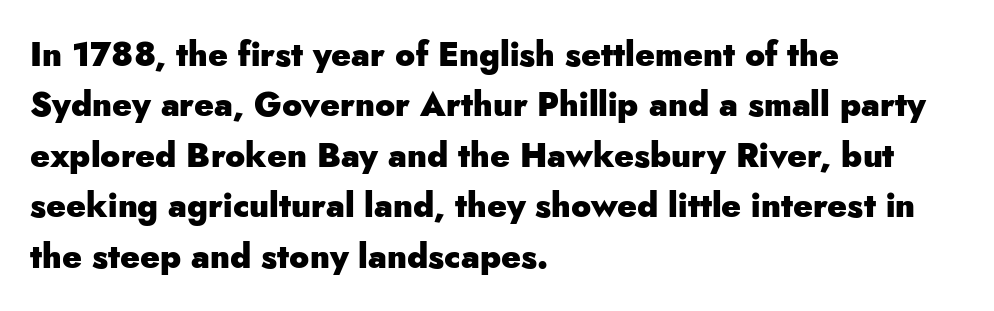
Q: Is the text bold? A: Yes.
Q: Is the text italic (slanted)? A: No, it is upright.
Q: Is the typeface a serif or a sans-serif typeface? A: Sans-serif.
Q: Is the text underlined? A: No.
Q: How is the paragraph aligned? A: Left-aligned.
Q: Is the spacing between letters normal or unusually wide? A: Normal.
Q: Is the spacing between lines tight, normal or loose? A: Normal.
Q: Width (condensed, normal, or wide)? A: Normal.
Q: Stroke contrast? A: Low.
Q: x-height? A: Small.
Q: Monospaced? A: No.
